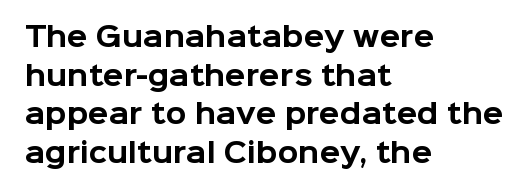
The glyphs are unaccompanied by any horizontal stroke below them. Alignment: flush left. Its strokes are broad and dark, the hallmark of bold type. Designer's note — italics off, roman on.
